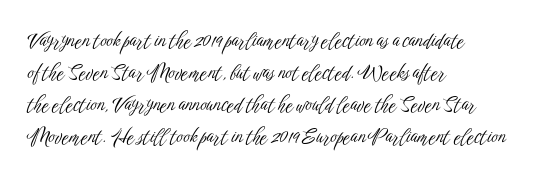
Q: Is the text bold? A: No.
Q: Is the text italic (slanted)? A: Yes.
Q: Is the text underlined? A: No.
Q: How is the paragraph aligned? A: Left-aligned.
Q: Is the spacing between letters normal or unusually wide? A: Normal.
Q: Is the spacing between lines tight, normal or loose? A: Normal.
